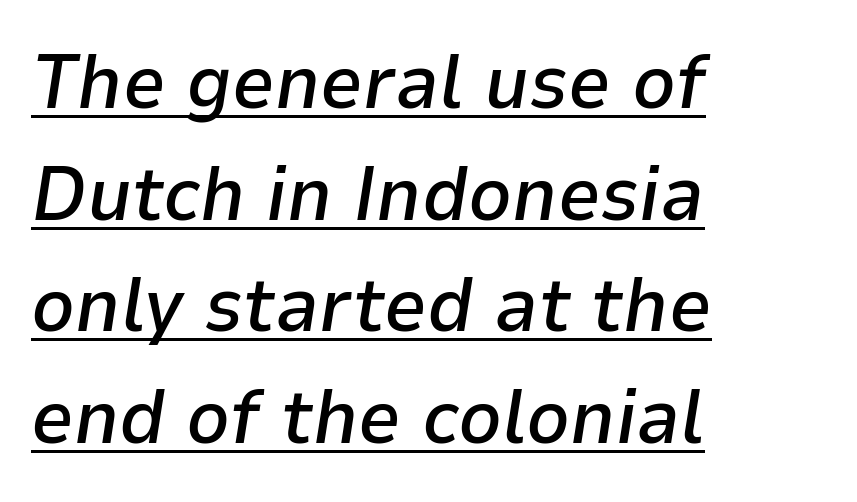
Does a line run under the words? Yes, clearly. The lines in this sample share a left origin and differ only in where they stop. Italic: yes, the glyphs are oblique. Default kerning and tracking; the words read as compact shapes.
